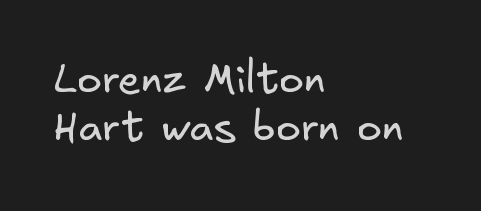
Observe the absence of serifs on each vertical stroke in this sample. The text block is weighted toward the left margin, trailing off unevenly rightward. Standard letterfit; no display-style spreading of the glyphs. In terms of leading, this rendering errs on the cramped side. Weight class: somewhere from thin through regular.
